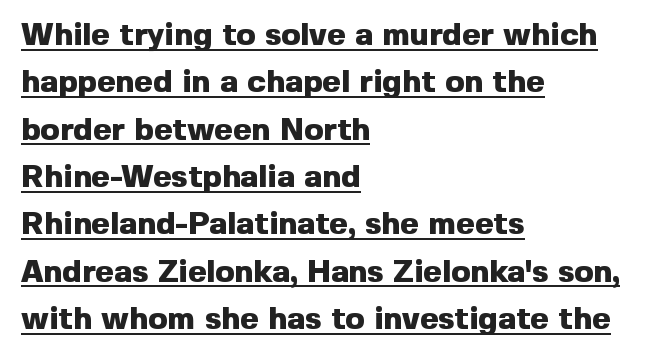
The image shows 32 px heavy sans-serif type, upright; set left-aligned, normal line spacing (1.48x), normal letter spacing, underlined; a medium x-height.
